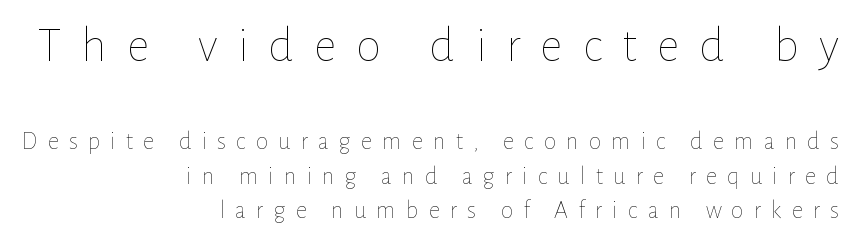
The image shows 50 px thin type, upright; set right-aligned, normal line spacing (1.37x), unusually wide letter spacing (+0.4 em), not underlined; the first (top) block is 2.0x larger; low stroke contrast and a medium x-height.
